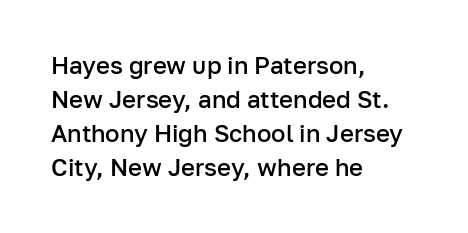
Q: Is the text bold? A: Semi-bold.
Q: Is the text italic (slanted)? A: No, it is upright.
Q: Is the text underlined? A: No.
Q: How is the paragraph aligned? A: Left-aligned.
Q: Is the spacing between letters normal or unusually wide? A: Normal.
Q: Is the spacing between lines tight, normal or loose? A: Normal.
